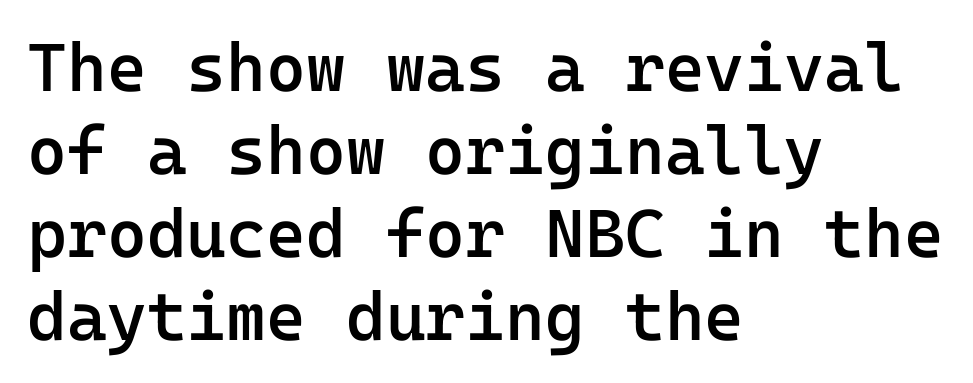
The image shows 68 px semibold sans-serif type, upright, monospaced; set left-aligned, line spacing 1.22x, normal letter spacing, not underlined; low stroke contrast and a medium x-height.
